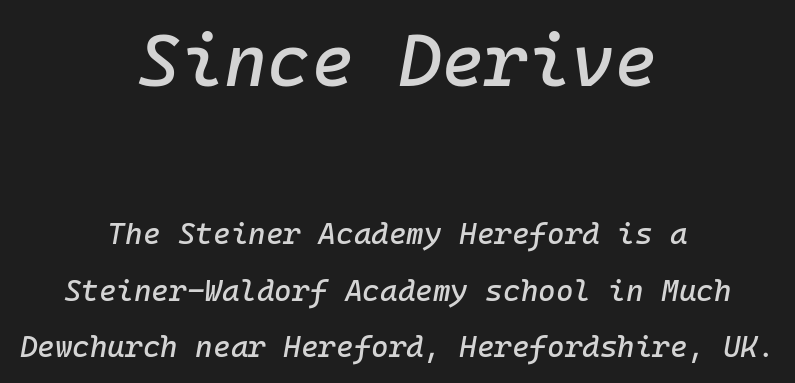
Monospaced: the letters line up in strict vertical columns. The compositor balanced each line on the midline. Designer's note — italics engaged. Nobody drew a line under any word here. You could call the tracking neutral — neither tight nor loose.
